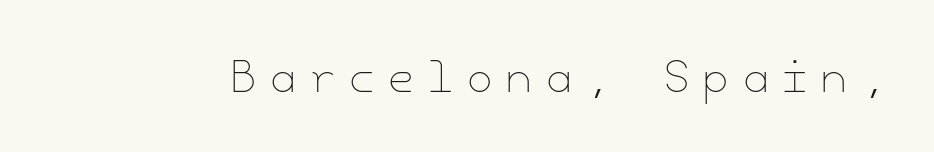
{"italic": "no", "bold": "no", "weight": "thin", "width": "normal", "stroke_contrast": "low", "x_height": "small", "underline": "no", "letter_spacing": "wide", "letter_spacing_em": 0.34, "glyph_px": 41}
